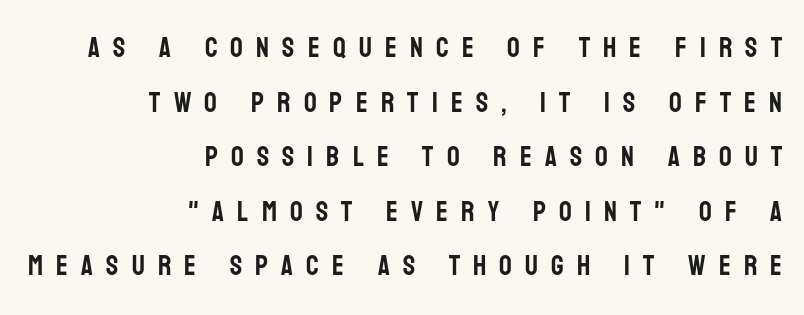
How would I describe the line gaps? Wide and relaxed. This sample uses expanded letter spacing, leaving extra air between glyphs. When letters stand straight like this, we call the style roman or upright. The paragraph shown leans on its right margin. Do the characters align in a grid? No, the font is proportional.
